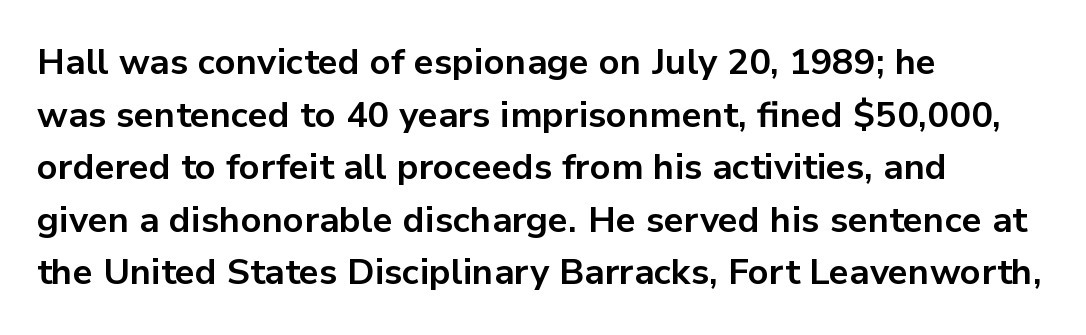
The image shows 36 px bold sans-serif type, upright; set left-aligned, normal line spacing (1.46x), normal letter spacing, not underlined; low stroke contrast and a medium x-height.
